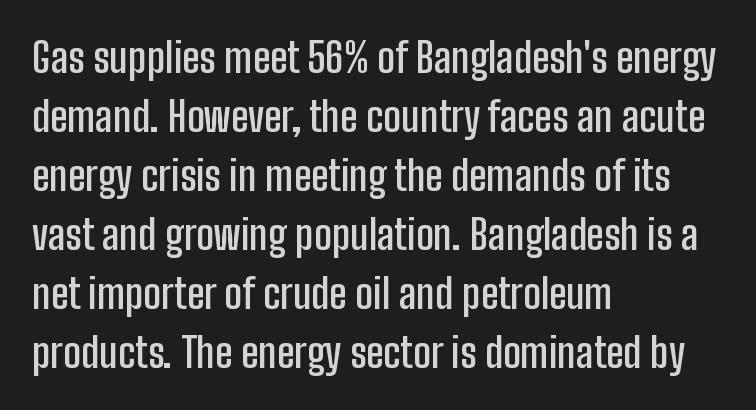
{"serif": "no", "italic": "no", "bold": "semi", "weight": "semibold", "width": "condensed", "stroke_contrast": "low", "x_height": "medium", "monospaced": "no", "underline": "no", "align": "left", "line_spacing": "normal", "line_spacing_ratio": 1.44, "letter_spacing": "normal", "letter_spacing_em": 0.0, "glyph_px": 41}
